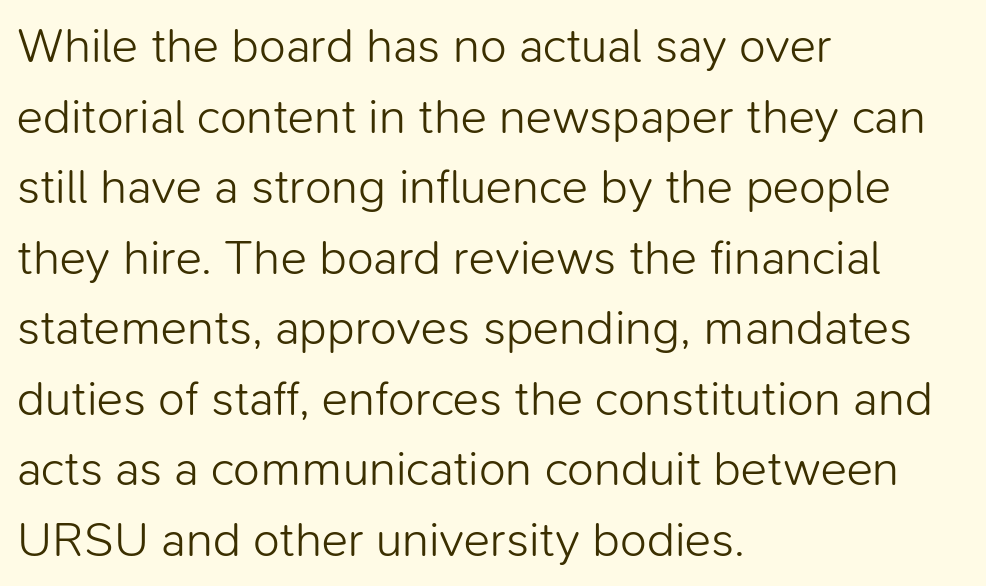
{"serif": "no", "italic": "no", "bold": "no", "weight": "light", "width": "normal", "stroke_contrast": "low", "x_height": "medium", "monospaced": "no", "underline": "no", "align": "left", "line_spacing": "normal", "line_spacing_ratio": 1.44, "letter_spacing": "normal", "letter_spacing_em": 0.0, "glyph_px": 49}
